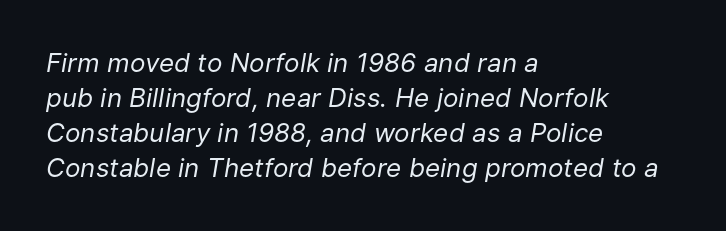
{"italic": "yes", "lean": "right", "slant_degrees": 9, "bold": "no", "underline": "no", "align": "left", "line_spacing": "normal", "line_spacing_ratio": 1.35, "letter_spacing": "normal", "letter_spacing_em": 0.0, "glyph_px": 26}
